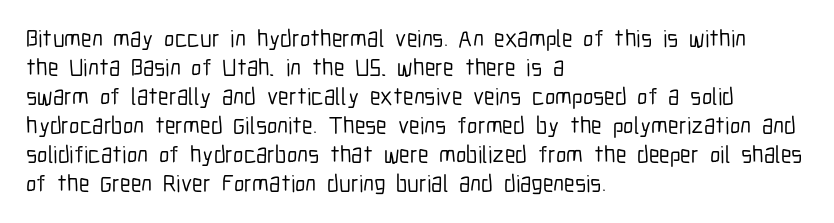
The area under the type is left untouched. Is the block centered? No — it sits flush against the left margin. Default kerning and tracking; the words read as compact shapes. Is there any slant? The stems are plumb.
